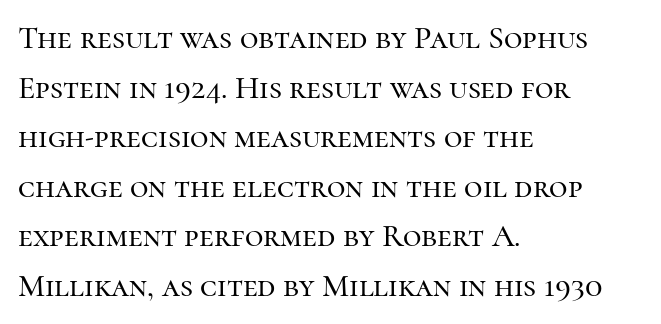
Q: Is the text italic (slanted)? A: No, it is upright.
Q: Is the typeface a serif or a sans-serif typeface? A: Serif.
Q: Is the text underlined? A: No.
Q: How is the paragraph aligned? A: Left-aligned.
Q: Is the spacing between letters normal or unusually wide? A: Normal.
Q: Is the spacing between lines tight, normal or loose? A: Normal.
Q: Width (condensed, normal, or wide)? A: Normal.
Q: Stroke contrast? A: High.
Q: x-height? A: Medium.
Q: Monospaced? A: No.
